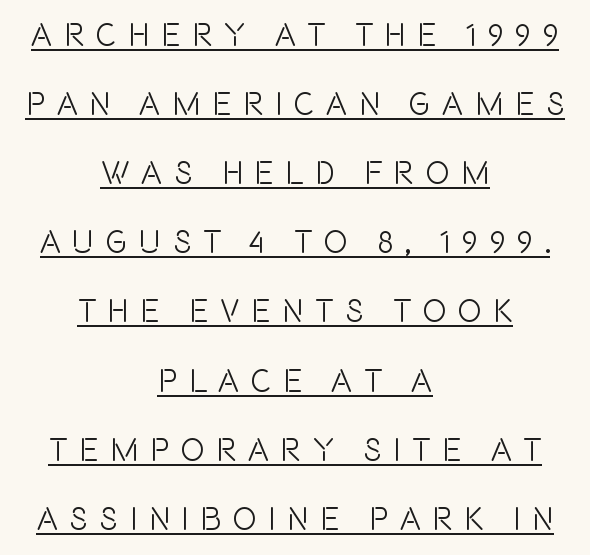
Ordinary non-slanted type is in use. Letter spacing: wide. A baseline rule has been typeset under these characters. Teacher's note: observe the equal gaps on both sides — that is centered alignment. I'd call this a sans setting — the letters go barefoot. In terms of leading, this rendering errs on the spacious side.
